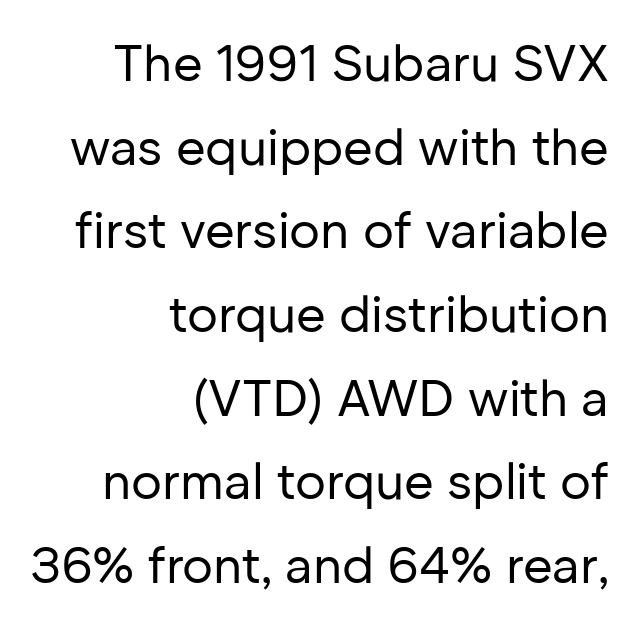
The image shows 51 px regular-weight sans-serif type, upright; set right-aligned, normal line spacing (1.64x), normal letter spacing, not underlined; low stroke contrast and a medium x-height.
